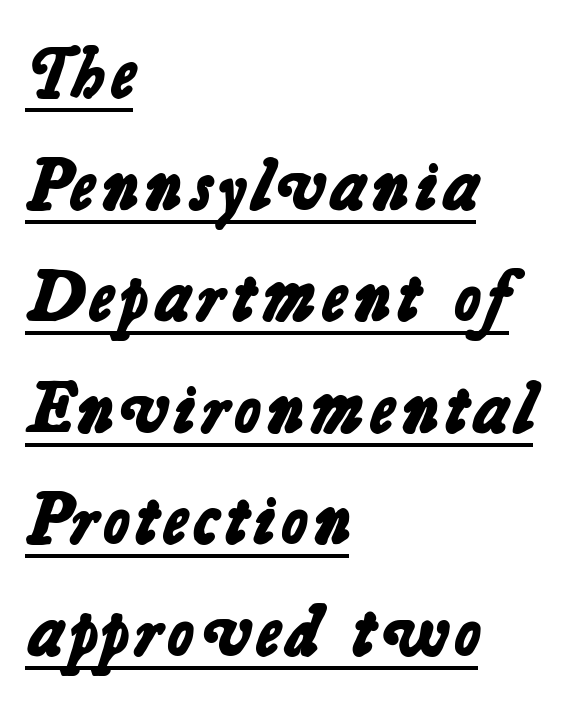
No extra tracking has been applied to these lines. What's the leading like? Ordinary, nothing unusual. Where is the straight margin? On the left. The letters advance in unequal steps, a hallmark of proportional type.
